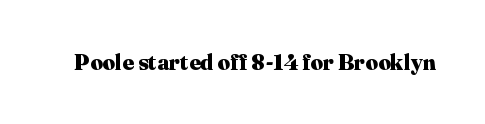
Short note: letters normally spaced. Words float on clear page, feet unadorned. The letters stand upright; this is a roman face. Heavy, bold letterforms.
